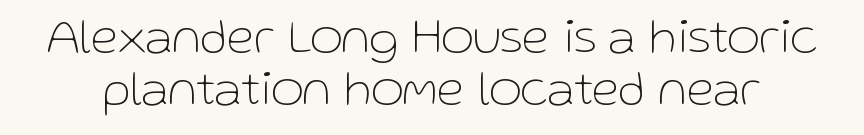
Q: Is the text bold? A: No.
Q: Is the text italic (slanted)? A: No, it is upright.
Q: Is the typeface a serif or a sans-serif typeface? A: Sans-serif.
Q: Is the text underlined? A: No.
Q: Is the spacing between letters normal or unusually wide? A: Normal.
Q: Is the spacing between lines tight, normal or loose? A: Tight.
Q: Width (condensed, normal, or wide)? A: Normal.
Q: Stroke contrast? A: Low.
Q: x-height? A: Medium.
Q: Monospaced? A: No.
